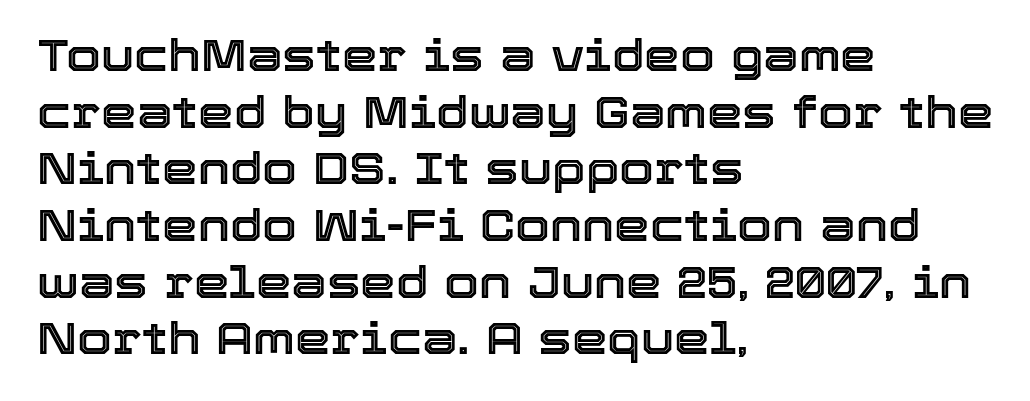
Q: Is the text italic (slanted)? A: No, it is upright.
Q: Is the text underlined? A: No.
Q: How is the paragraph aligned? A: Left-aligned.
Q: Is the spacing between letters normal or unusually wide? A: Normal.
Q: Is the spacing between lines tight, normal or loose? A: Normal.
Q: Width (condensed, normal, or wide)? A: Normal.
Q: x-height? A: Medium.
Q: Monospaced? A: No.
